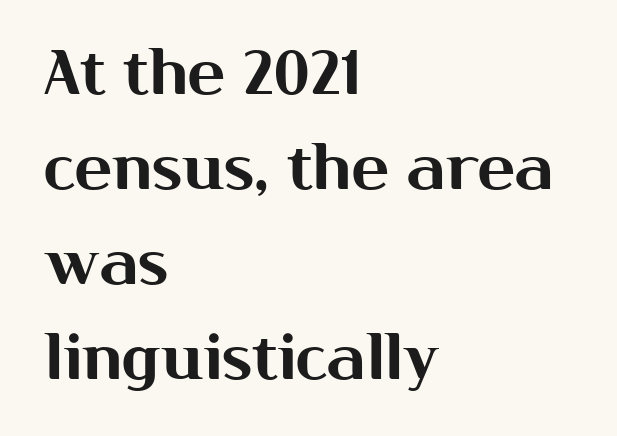
{"serif": "no", "italic": "no", "width": "normal", "stroke_contrast": "medium", "x_height": "medium", "monospaced": "no", "underline": "no", "align": "left", "line_spacing": "normal", "line_spacing_ratio": 1.53, "letter_spacing": "normal", "letter_spacing_em": 0.0, "glyph_px": 62}
